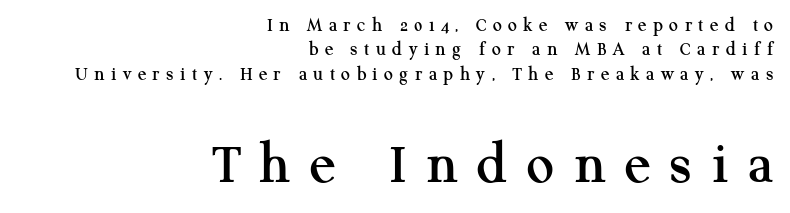
The image shows 61 px serif type, upright; set right-aligned, line spacing 1.22x, unusually wide letter spacing (+0.32 em), not underlined; the second (bottom) block is 3.05x larger; medium stroke contrast and a medium x-height.
